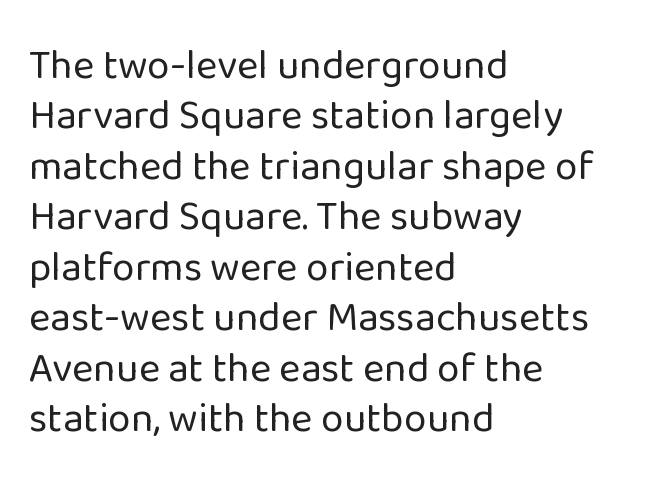
{"serif": "no", "italic": "no", "bold": "no", "weight": "regular", "width": "normal", "stroke_contrast": "low", "x_height": "medium", "monospaced": "no", "underline": "no", "align": "left", "line_spacing_ratio": 1.23, "letter_spacing": "normal", "letter_spacing_em": 0.0, "glyph_px": 41}
